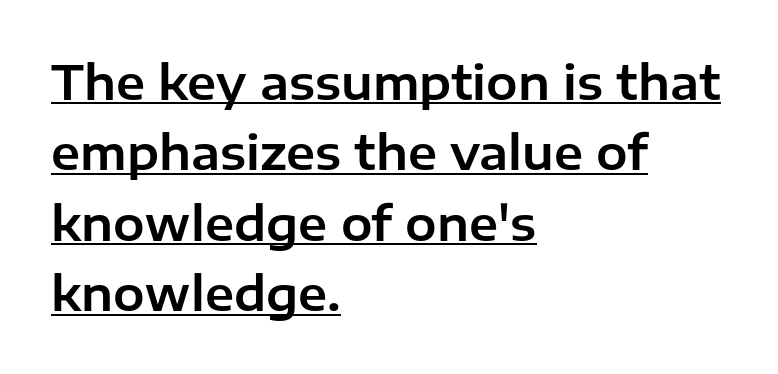
The image shows 47 px sans-serif type, upright; set left-aligned, normal line spacing (1.5x), normal letter spacing, underlined; low stroke contrast and a medium x-height.
